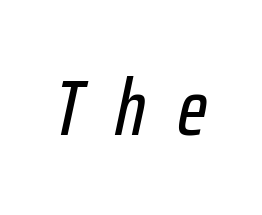
The typography opts for an oblique posture over an upright one. Inter-character spacing is expanded well beyond the font's built-in metrics. The letters advance in unequal steps, a hallmark of proportional type. The strip under each line holds only bare page.
